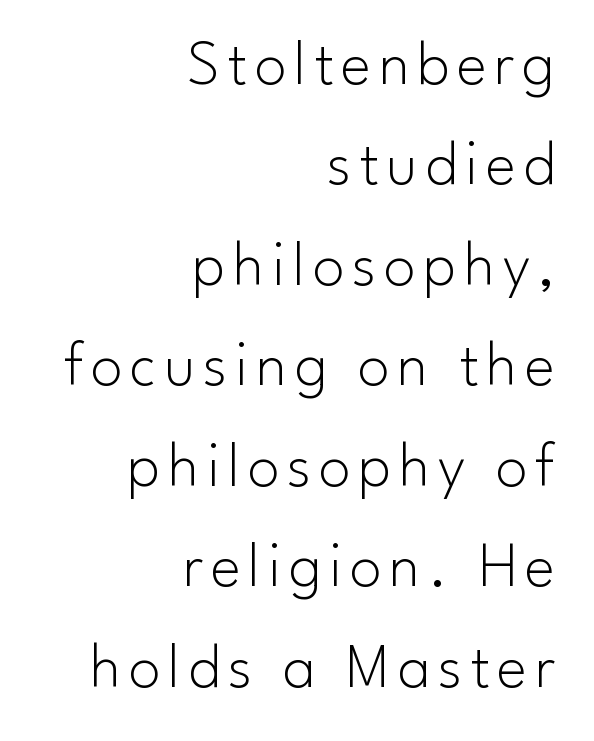
What's the leading like? Ordinary, nothing unusual. The passage shown is typeset with a sans-serif family. Glance below the letters and you will spot only blank space. Each letter keeps its own natural width here, so spacing adapts to shape. This is not heavy type; no bold has been used.
